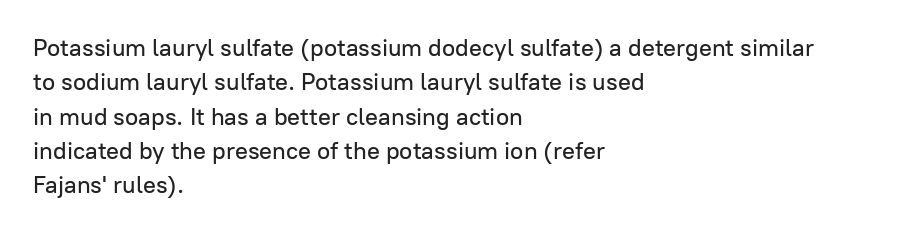
{"italic": "no", "underline": "no", "align": "left", "line_spacing": "normal", "line_spacing_ratio": 1.43, "letter_spacing": "normal", "letter_spacing_em": 0.0, "glyph_px": 24}
